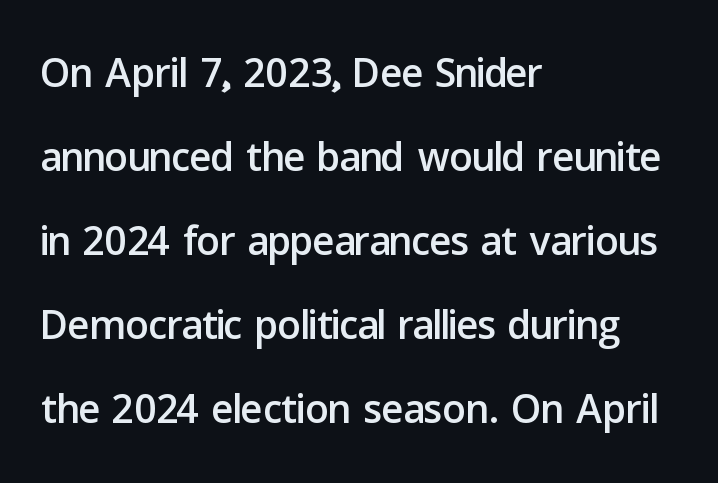
Words float on clear page, feet unadorned. Nothing sits at the stroke ends, so this counts as sans-serif. The letterforms sit shoulder to shoulder at normal distance. Quick note: not italic, upright. Think of a printed novel: that variable character pitch is what you see here. This block has exactly the height ordinary leading produces.
